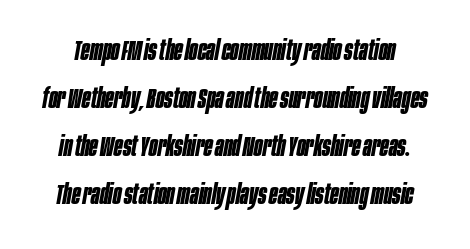
The image shows 28 px bold, condensed type, italic (leaning right); set line spacing 1.72x, normal letter spacing, not underlined; low stroke contrast and a large x-height.
